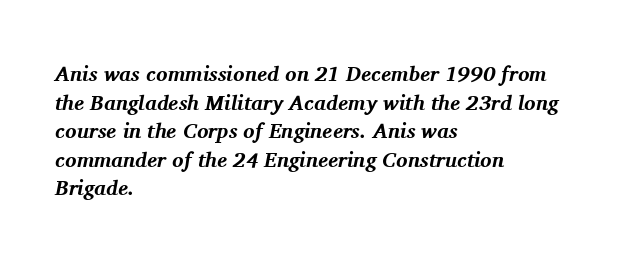
The image shows 21 px bold type, italic (leaning right); set left-aligned, normal line spacing (1.36x), normal letter spacing, not underlined.
